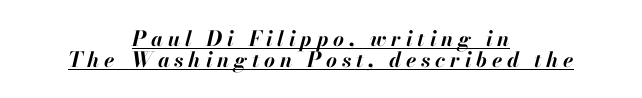
Q: Is the text bold? A: Yes.
Q: Is the text italic (slanted)? A: Yes, it leans right by about 13 degrees.
Q: Is the text underlined? A: Yes.
Q: How is the paragraph aligned? A: Centered.
Q: Is the spacing between letters normal or unusually wide? A: Unusually wide.
Q: Is the spacing between lines tight, normal or loose? A: Tight.
